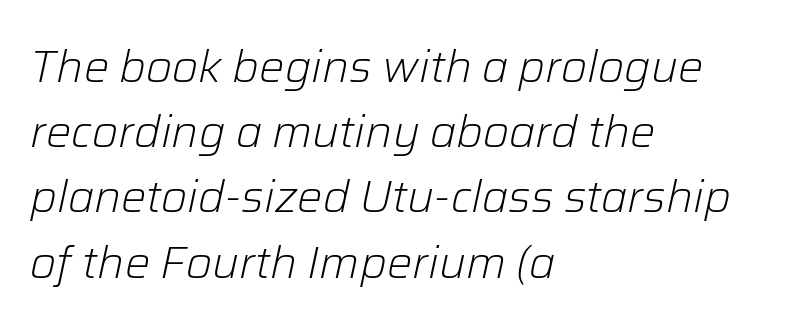
The image shows 45 px light type, italic (leaning right); set left-aligned, normal line spacing (1.45x), normal letter spacing, not underlined; low stroke contrast and a medium x-height.
